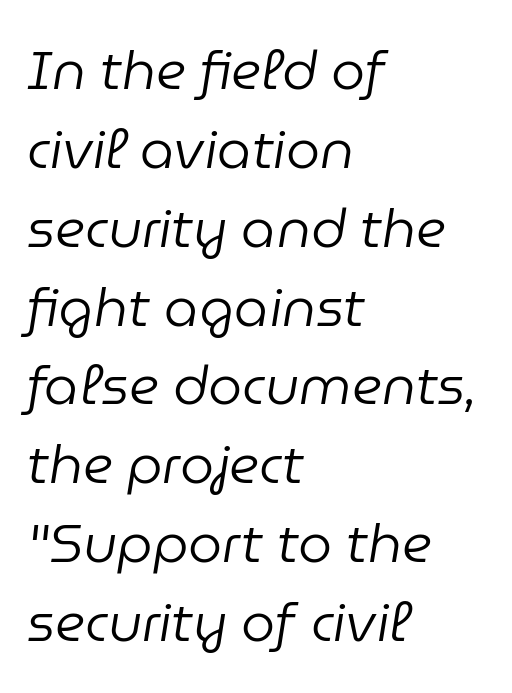
The image shows 54 px regular-weight type, italic (leaning right); set left-aligned, normal line spacing (1.46x), normal letter spacing, not underlined; low stroke contrast and a medium x-height.
